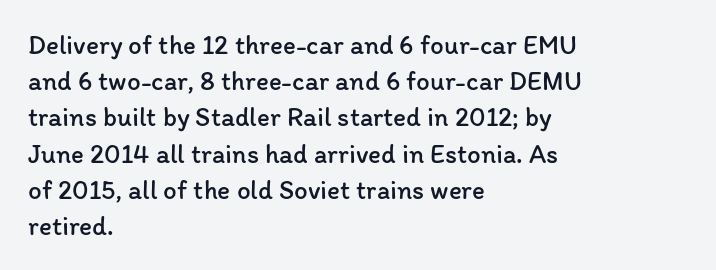
The image shows 27 px text type, upright; set left-aligned, normal line spacing (1.34x), normal letter spacing, not underlined.
